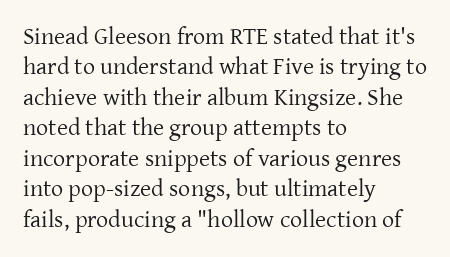
The type sits square on the baseline with zero lean. Only glyphs here, with clear space below each row. This sample is left-justified, so line endings fall wherever the words run out. Nothing unusual about the tracking: characters are spaced as the font intends. No extra ink here — the face is not bold.
